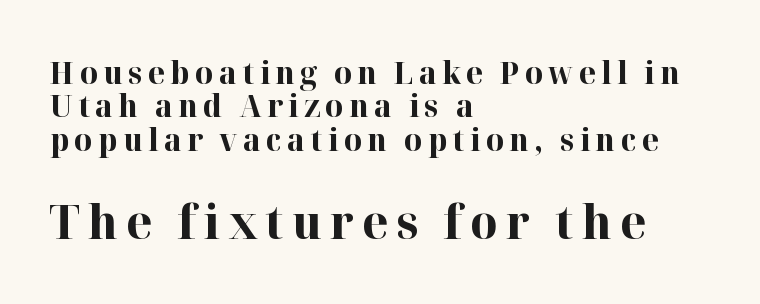
The face used here is proportionally spaced, like ordinary book or web type. The space between consecutive lines is stingy. The glyphs in this specimen are seriffed. Caption: multi-line text, flush left, ragged right.
